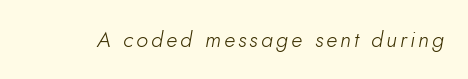
Stem width sits at or under what a default text font uses. Decoration check: the copy has no underline. Rendered with sloped, italic letterforms.
